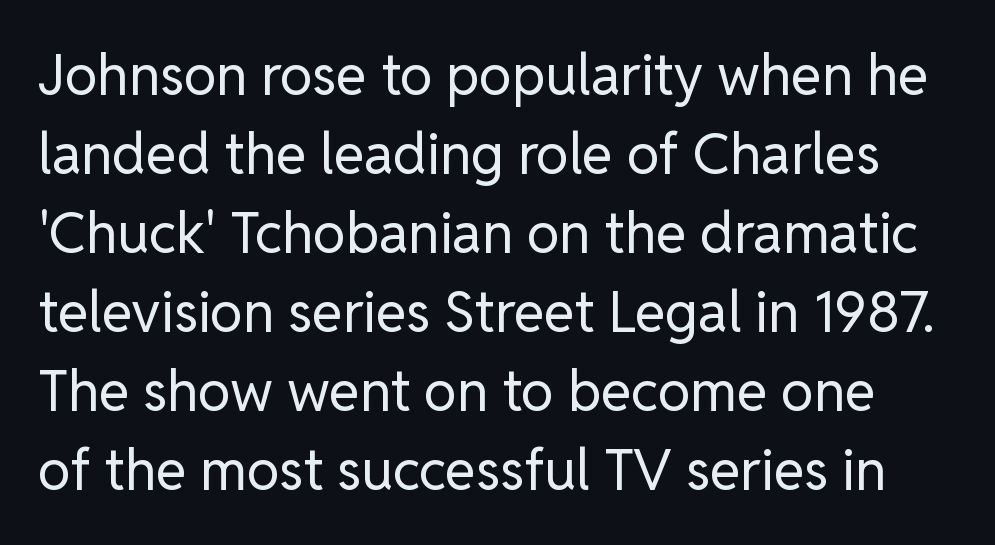
The image shows 56 px regular-weight sans-serif type, upright; set normal line spacing (1.41x), normal letter spacing, not underlined; low stroke contrast and a medium x-height.
